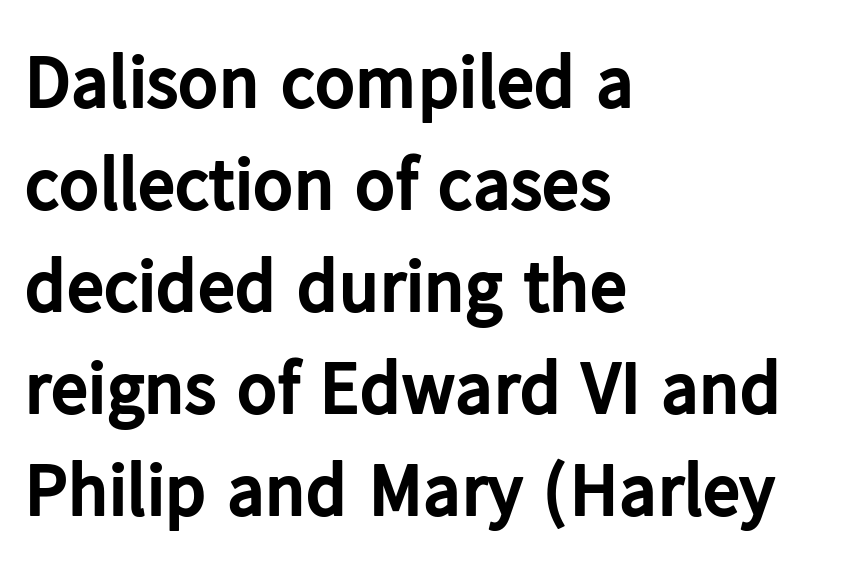
The image shows 75 px bold sans-serif type, upright; set left-aligned, normal line spacing (1.36x), normal letter spacing, not underlined; low stroke contrast and a medium x-height.
